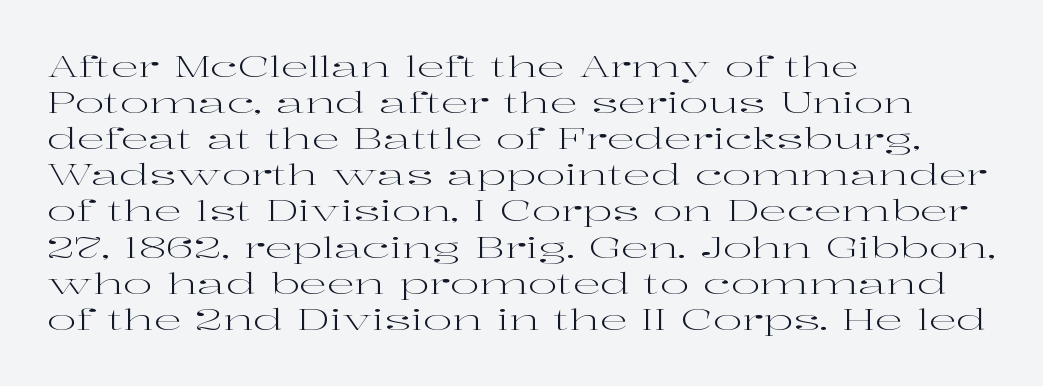
{"serif": "yes", "italic": "no", "bold": "no", "weight": "regular", "width": "wide", "stroke_contrast": "high", "x_height": "medium", "monospaced": "no", "underline": "no", "align": "left", "line_spacing": "normal", "line_spacing_ratio": 1.29, "letter_spacing": "normal", "letter_spacing_em": 0.0, "glyph_px": 28}
